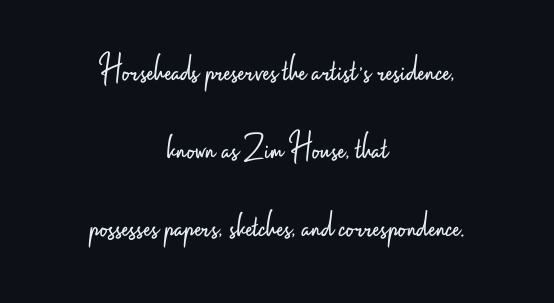
{"serif": "no", "bold": "no", "weight": "light", "width": "condensed", "stroke_contrast": "low", "x_height": "small", "monospaced": "no", "underline": "no", "align": "center", "line_spacing": "loose", "line_spacing_ratio": 2.05, "letter_spacing": "normal", "letter_spacing_em": 0.0, "glyph_px": 38}
